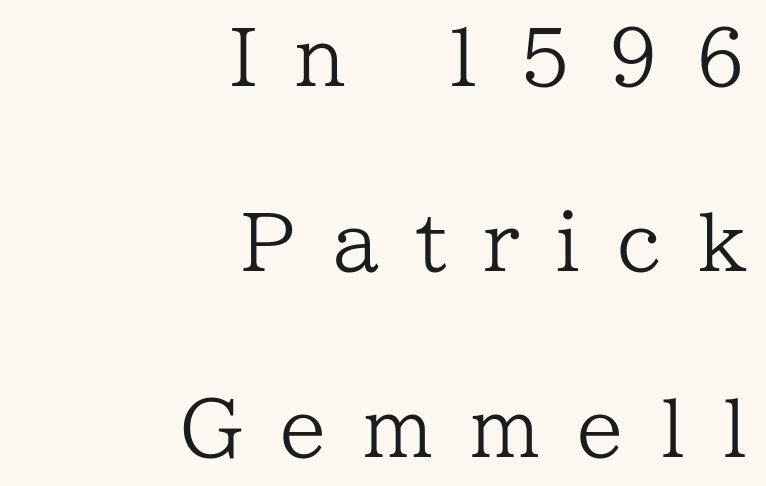
Do the characters align in a grid? No, the font is proportional. Is there any slant? The stems are plumb. All the whitespace from short lines collects on the left. Decoration check: the copy has no underline. Honestly, the rows look like they've been pulled way apart. The characters display serif detailing at their extremities.
